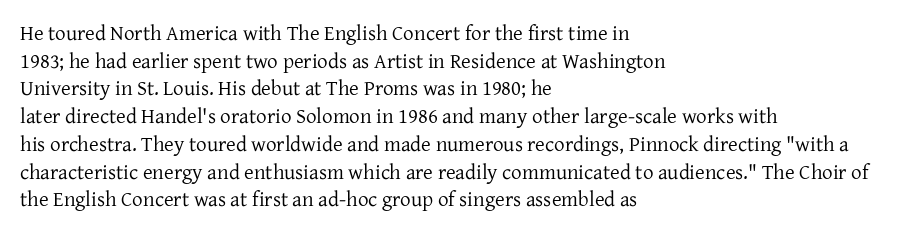
{"italic": "no", "bold": "no", "underline": "no", "align": "left", "line_spacing": "normal", "line_spacing_ratio": 1.32, "letter_spacing": "normal", "letter_spacing_em": 0.0, "glyph_px": 21}
